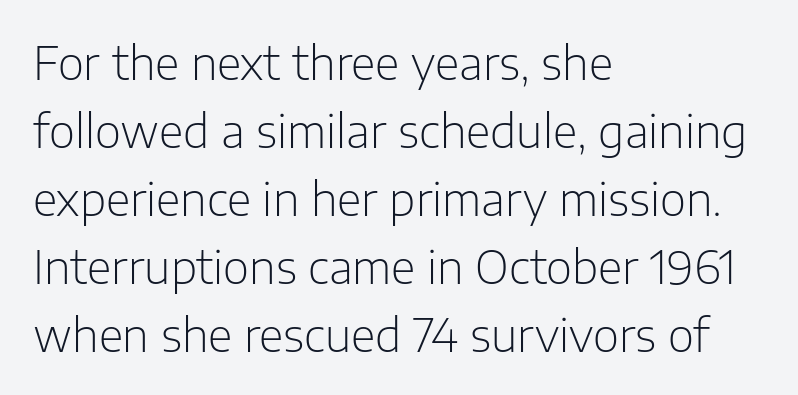
Q: Is the text bold? A: No.
Q: Is the text italic (slanted)? A: No, it is upright.
Q: Is the typeface a serif or a sans-serif typeface? A: Sans-serif.
Q: Is the text underlined? A: No.
Q: How is the paragraph aligned? A: Left-aligned.
Q: Is the spacing between letters normal or unusually wide? A: Normal.
Q: Is the spacing between lines tight, normal or loose? A: Normal.
Q: Width (condensed, normal, or wide)? A: Normal.
Q: Stroke contrast? A: Low.
Q: x-height? A: Medium.
Q: Monospaced? A: No.
